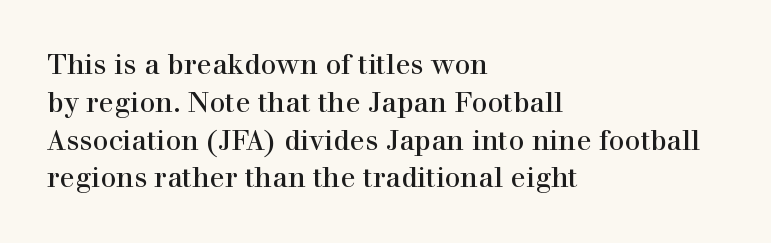
The image shows 28 px serif type, upright; set left-aligned, normal line spacing (1.35x), normal letter spacing, not underlined; a medium x-height.
